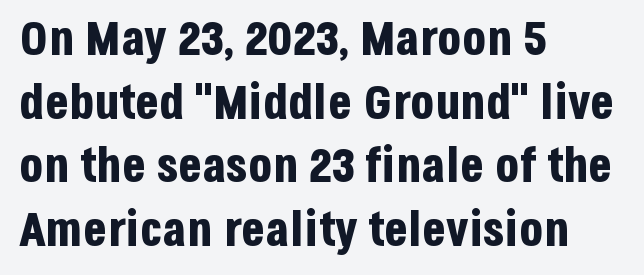
Proportional: the letters do not fall into vertical columns. The glyphs have the mass of a bold cut. The ragged edge is on the right, which tells us the setting is flush left. Italic? Not at all — the glyphs are vertical. Letterform terminals end flat and unadorned throughout the passage. Whoever set this chose a conventional vertical rhythm.
